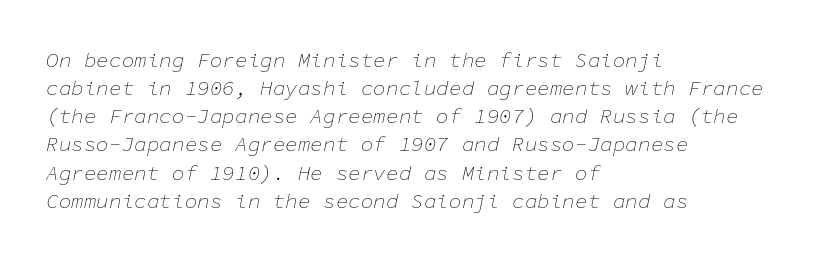
Q: Is the text bold? A: No.
Q: Is the text italic (slanted)? A: Yes, it leans right by about 11 degrees.
Q: Is the text underlined? A: No.
Q: How is the paragraph aligned? A: Left-aligned.
Q: Is the spacing between letters normal or unusually wide? A: Normal.
Q: Is the spacing between lines tight, normal or loose? A: Normal.
